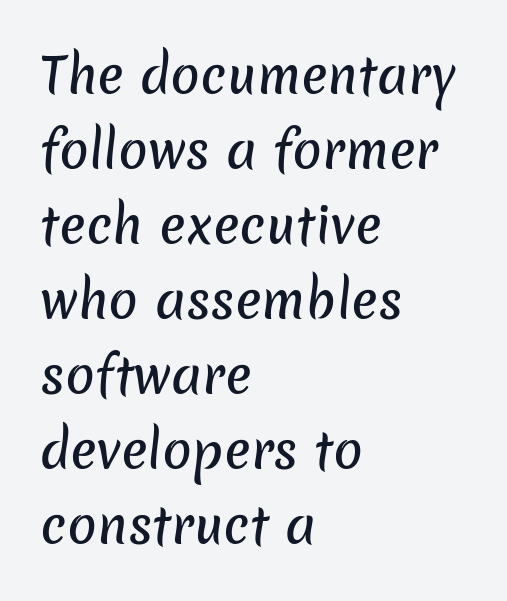
One glance says typical: line gaps are just what's usual. The lines in this sample share a left origin and differ only in where they stop. Tracking here is standard; glyphs follow each other at the usual distance. Are there feet on the stems? There aren't — it's a sans. Is this a fixed-width face? No — the glyphs have proportional, varying widths.
